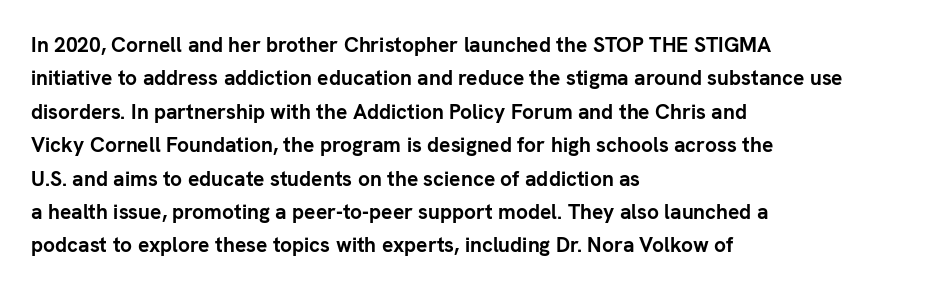
The image shows 21 px bold type, upright; set left-aligned, normal line spacing (1.59x), normal letter spacing, not underlined.
